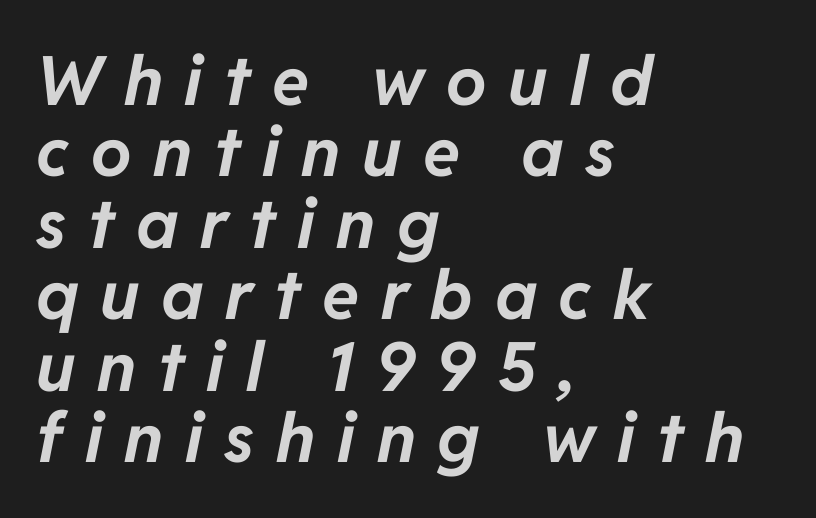
{"italic": "yes", "lean": "right", "slant_degrees": 11, "bold": "yes", "weight": "bold", "width": "normal", "stroke_contrast": "low", "x_height": "medium", "monospaced": "no", "underline": "no", "align": "left", "line_spacing": "tight", "line_spacing_ratio": 1.05, "letter_spacing": "wide", "letter_spacing_em": 0.32, "glyph_px": 68}
